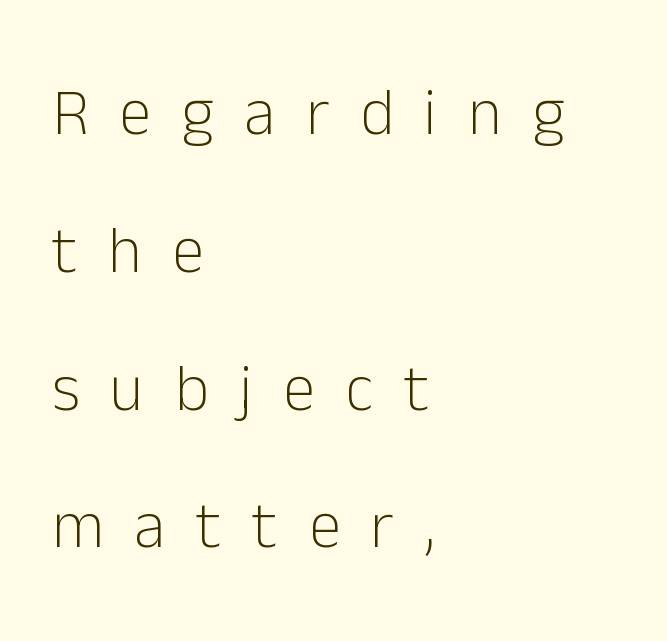
The image shows 65 px light sans-serif type, upright; set left-aligned, loose line spacing (2.12x), unusually wide letter spacing (+0.47 em), not underlined; low stroke contrast and a medium x-height.
